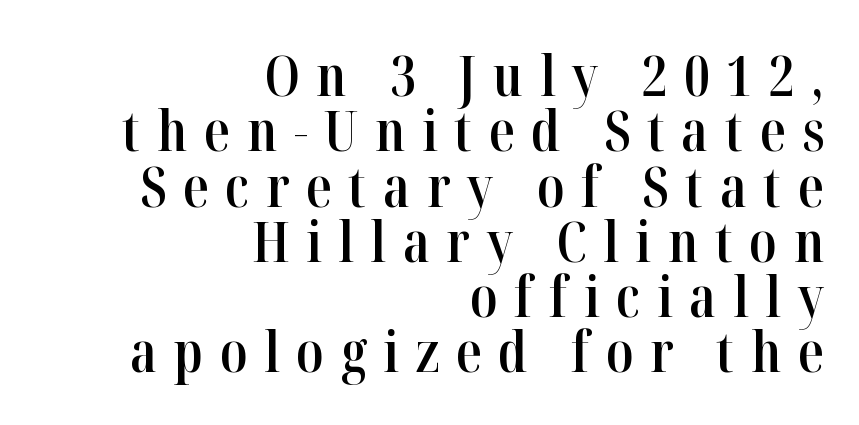
{"serif": "yes", "italic": "no", "bold": "semi", "weight": "semibold", "width": "condensed", "stroke_contrast": "high", "x_height": "medium", "monospaced": "no", "underline": "no", "align": "right", "line_spacing": "tight", "line_spacing_ratio": 0.97, "letter_spacing": "wide", "letter_spacing_em": 0.29, "glyph_px": 57}
